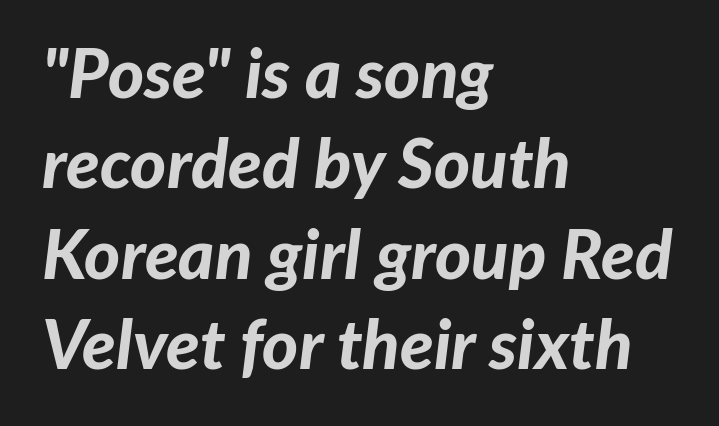
{"italic": "yes", "lean": "right", "slant_degrees": 7, "bold": "yes", "weight": "bold", "width": "normal", "stroke_contrast": "low", "x_height": "medium", "monospaced": "no", "underline": "no", "align": "left", "line_spacing": "normal", "line_spacing_ratio": 1.31, "letter_spacing": "normal", "letter_spacing_em": 0.0, "glyph_px": 69}
